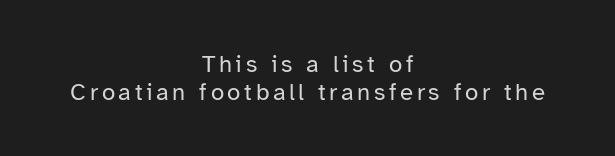
{"italic": "no", "bold": "no", "underline": "no", "align": "center", "line_spacing": "tight", "line_spacing_ratio": 1.15, "glyph_px": 24}
